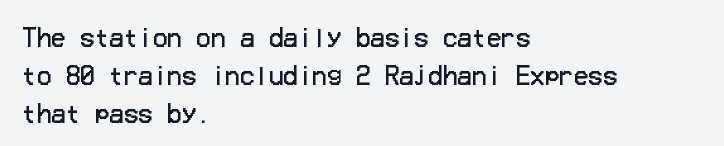
Caption: standard tracking, unaltered. How would I describe the line gaps? Plain and ordinary. Notice how the stems are strictly vertical — no italics here. The typeface has the unassuming heft of standard copy or less. The lines are quadded left.
